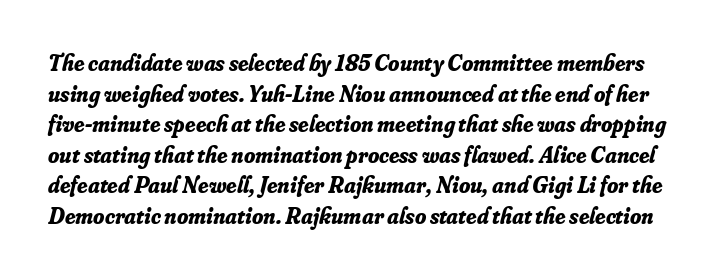
The image shows 23 px bold type, italic (leaning right); set normal line spacing (1.33x), normal letter spacing, not underlined.
